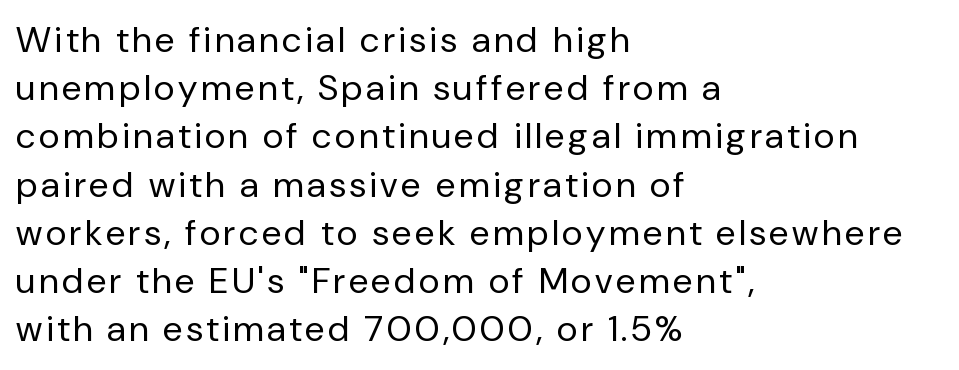
Lines of text with bare space underneath. Tall strokes in this sample are plumb rather than angled. You could not count columns in this text — the font is proportionally spaced. Line starts are locked; line ends wander. This is sans-serif lettering, the kind often seen on screens and signage.
